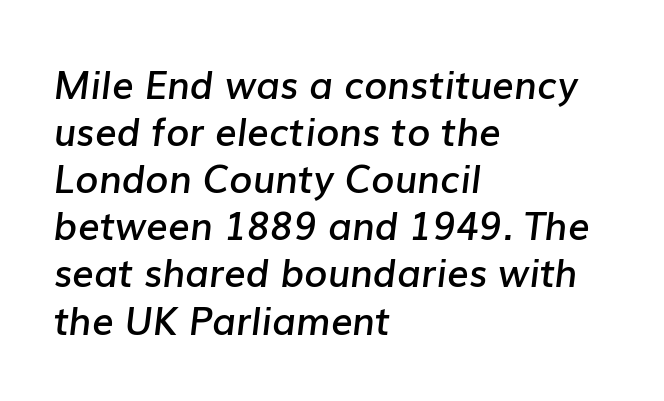
The image shows 38 px semibold type, italic (leaning right); set left-aligned, line spacing 1.24x, normal letter spacing, not underlined; low stroke contrast and a medium x-height.
